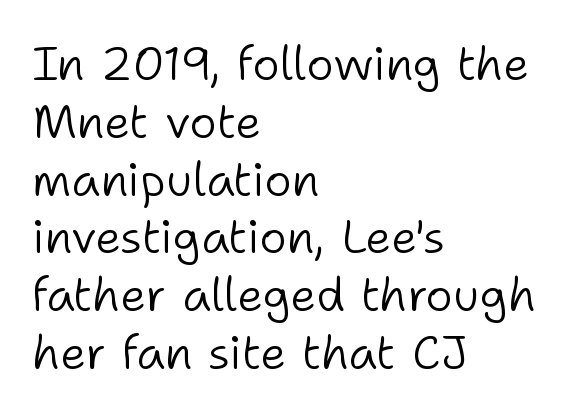
The image shows 47 px light sans-serif type, upright; set left-aligned, line spacing 1.23x, normal letter spacing, not underlined; low stroke contrast and a medium x-height.
